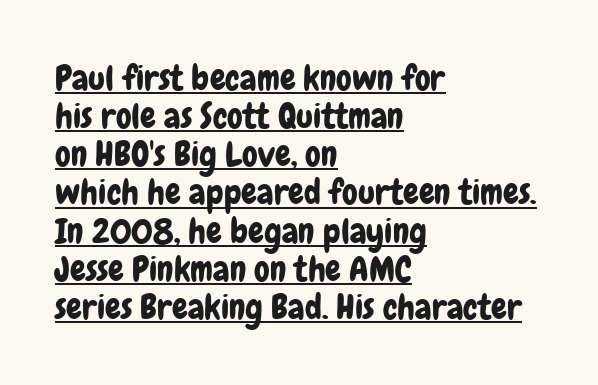
The letters sit at their default tracking, neither squeezed nor spread. Spacing verdict: proportional, widths tailored to each character. Line beginnings align vertically; line endings do not. Each new line begins almost immediately beneath the previous one. This is roman type, the default non-slanted kind.
